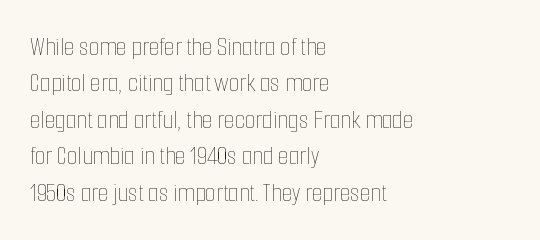
Q: Is the text bold? A: No.
Q: Is the text italic (slanted)? A: No, it is upright.
Q: Is the text underlined? A: No.
Q: How is the paragraph aligned? A: Left-aligned.
Q: Is the spacing between letters normal or unusually wide? A: Normal.
Q: Is the spacing between lines tight, normal or loose? A: Normal.
